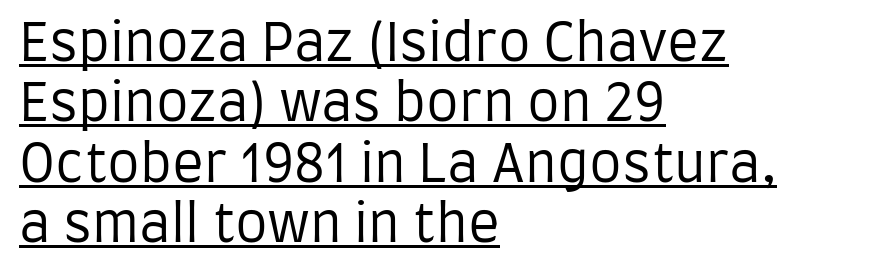
{"serif": "no", "italic": "no", "bold": "no", "weight": "regular", "width": "condensed", "stroke_contrast": "low", "x_height": "large", "monospaced": "no", "underline": "yes", "align": "left", "line_spacing_ratio": 1.16, "letter_spacing": "normal", "letter_spacing_em": 0.0, "glyph_px": 52}
